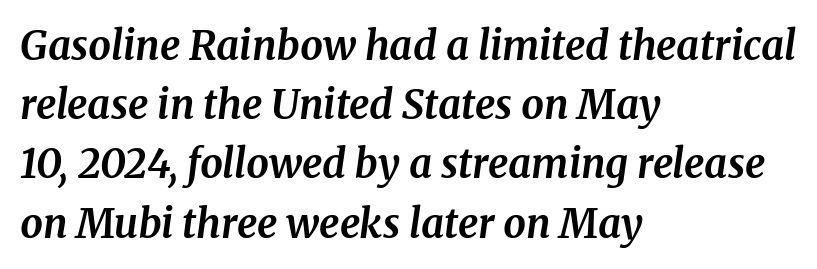
The image shows 40 px bold serif type, italic (leaning right); set left-aligned, normal line spacing (1.48x), normal letter spacing, not underlined; medium stroke contrast and a medium x-height.
